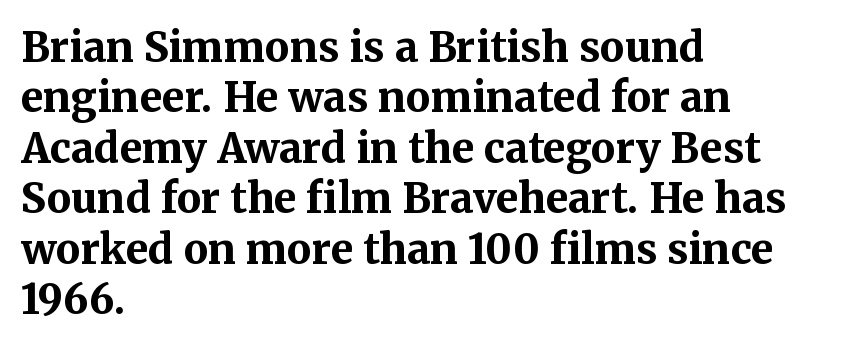
{"serif": "yes", "italic": "no", "bold": "yes", "weight": "bold", "width": "normal", "stroke_contrast": "medium", "x_height": "medium", "monospaced": "no", "underline": "no", "align": "left", "line_spacing_ratio": 1.23, "letter_spacing": "normal", "letter_spacing_em": 0.0, "glyph_px": 41}
